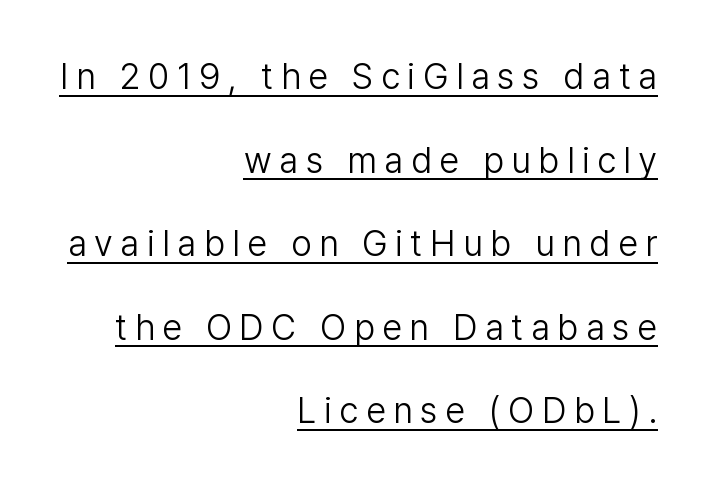
Unbolded letterforms with no extra heft. The lettering holds an erect, upright posture throughout. Regarding leading, the lines here are spaced well apart. The passage shown is typed in a proportional face where columns would drift. There is plenty of visible air inserted between adjacent glyphs.
